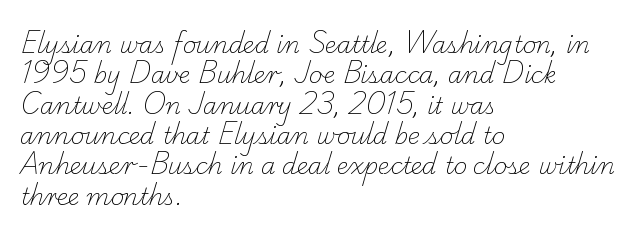
{"bold": "no", "underline": "no", "align": "left", "line_spacing": "normal", "line_spacing_ratio": 1.32, "letter_spacing": "normal", "letter_spacing_em": 0.0, "glyph_px": 23}
